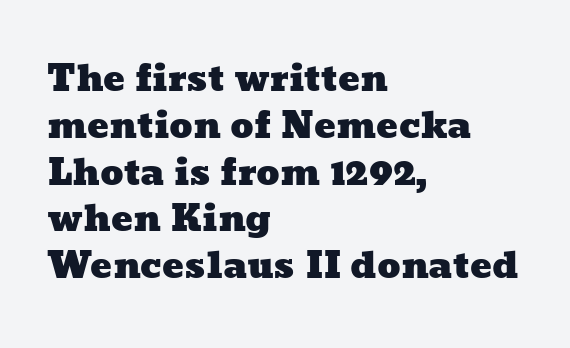
The rendering anchors every line to the left-hand side. Reading down the column, the eye jumps a familiar distance to each next line. Just letters on the line, the space beneath them empty. Here the designer chose a conventional face with non-uniform glyph widths.
